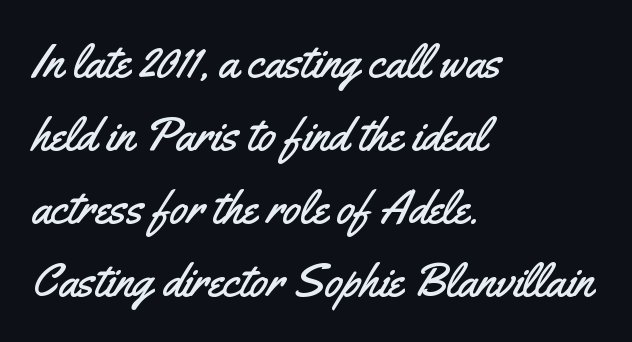
The image shows 47 px condensed sans-serif type; set left-aligned, normal line spacing (1.55x), normal letter spacing, not underlined; medium stroke contrast and a small x-height.
